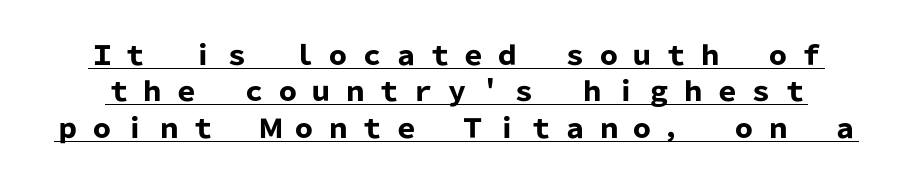
{"italic": "no", "bold": "yes", "underline": "yes", "line_spacing": "normal", "line_spacing_ratio": 1.4, "letter_spacing": "wide", "letter_spacing_em": 0.3, "glyph_px": 26}
